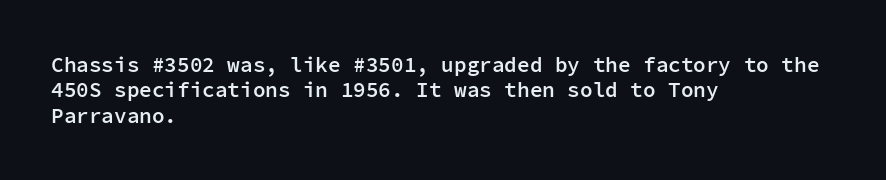
Characters follow at the spacing the type designer built in. Quick note: underline off. Line beginnings align vertically; line endings do not. Does the lettering tilt? It doesn't — this is upright. This is moderately heavy type, rendered in semibold.
